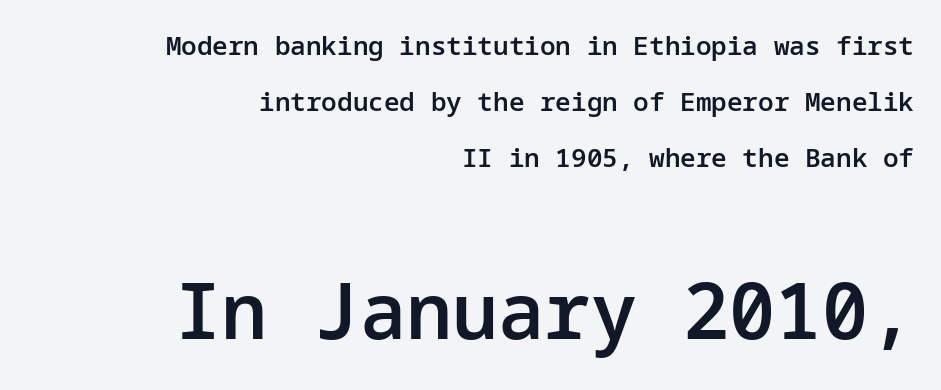
{"serif": "no", "italic": "no", "bold": "semi", "weight": "semibold", "width": "normal", "stroke_contrast": "low", "x_height": "medium", "underline": "no", "align": "right", "line_spacing": "loose", "line_spacing_ratio": 2.15, "letter_spacing": "normal", "letter_spacing_em": 0.0, "larger_block": "second", "size_ratio": 2.96, "glyph_px": 77}
